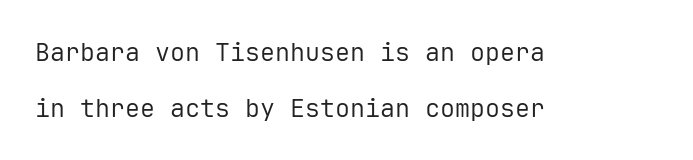
The image shows 25 px text type, upright; set left-aligned, loose line spacing (2.23x), normal letter spacing, not underlined.
